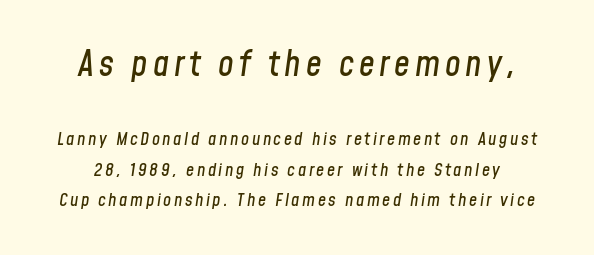
The image shows 35 px condensed type, italic (leaning right); set normal line spacing (1.67x), not underlined; the first (top) block is 1.94x larger; low stroke contrast and a medium x-height.
